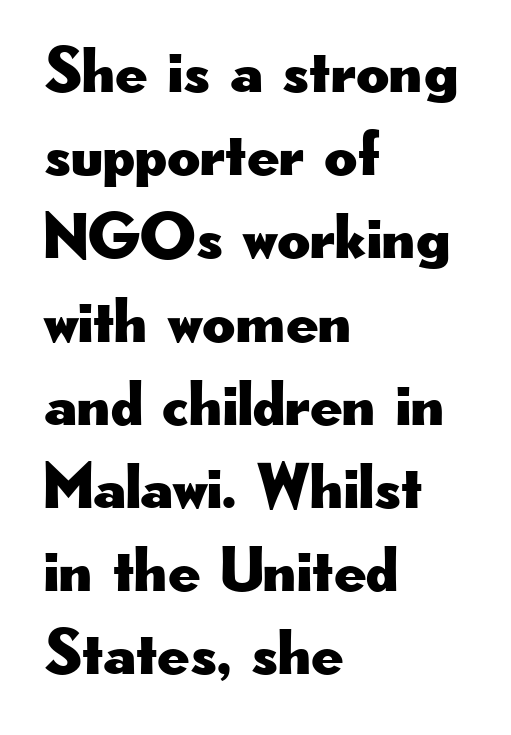
The image shows 64 px wide sans-serif type, upright; set left-aligned, normal line spacing (1.3x), normal letter spacing, not underlined; low stroke contrast and a small x-height.
